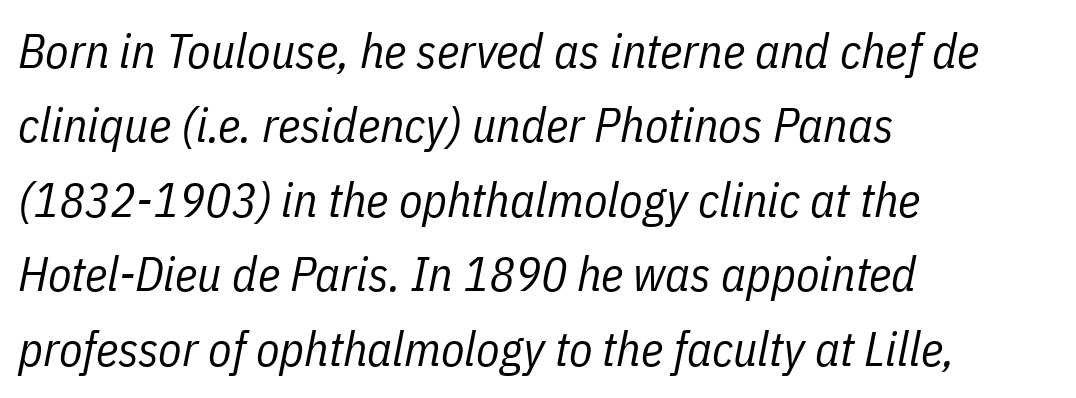
Q: Is the text bold? A: No.
Q: Is the text italic (slanted)? A: Yes, it leans right by about 11 degrees.
Q: Is the text underlined? A: No.
Q: How is the paragraph aligned? A: Left-aligned.
Q: Is the spacing between letters normal or unusually wide? A: Normal.
Q: Is the spacing between lines tight, normal or loose? A: Normal.
Q: Width (condensed, normal, or wide)? A: Condensed.
Q: Stroke contrast? A: Low.
Q: x-height? A: Medium.
Q: Monospaced? A: No.
